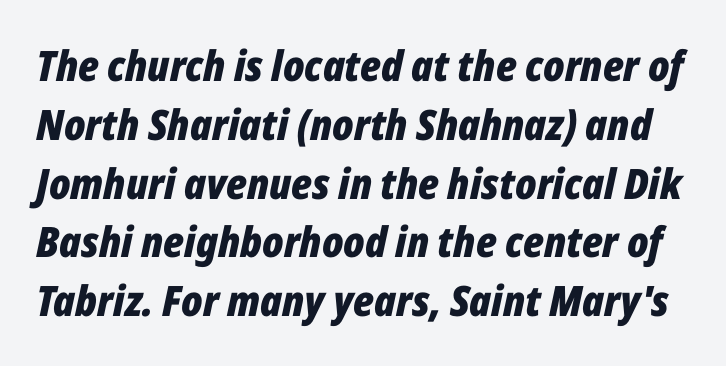
{"italic": "yes", "lean": "right", "slant_degrees": 12, "bold": "yes", "weight": "bold", "width": "condensed", "stroke_contrast": "low", "x_height": "medium", "monospaced": "no", "underline": "no", "line_spacing": "normal", "line_spacing_ratio": 1.4, "letter_spacing": "normal", "letter_spacing_em": 0.0, "glyph_px": 42}
